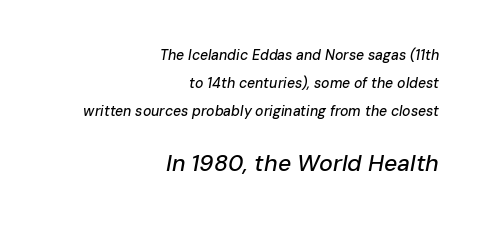
Whoever set this made the second block the dominant, larger element. Notice the wide empty band between every row — that's loose leading. The letterforms sit shoulder to shoulder at normal distance. Quick note: italic. The lines are quadded right. The gap between lines stays unmarked.
